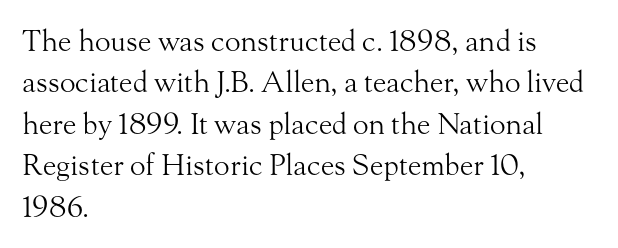
The image shows 29 px light serif type, upright; set left-aligned, normal line spacing (1.43x), normal letter spacing, not underlined; medium stroke contrast and a small x-height.
